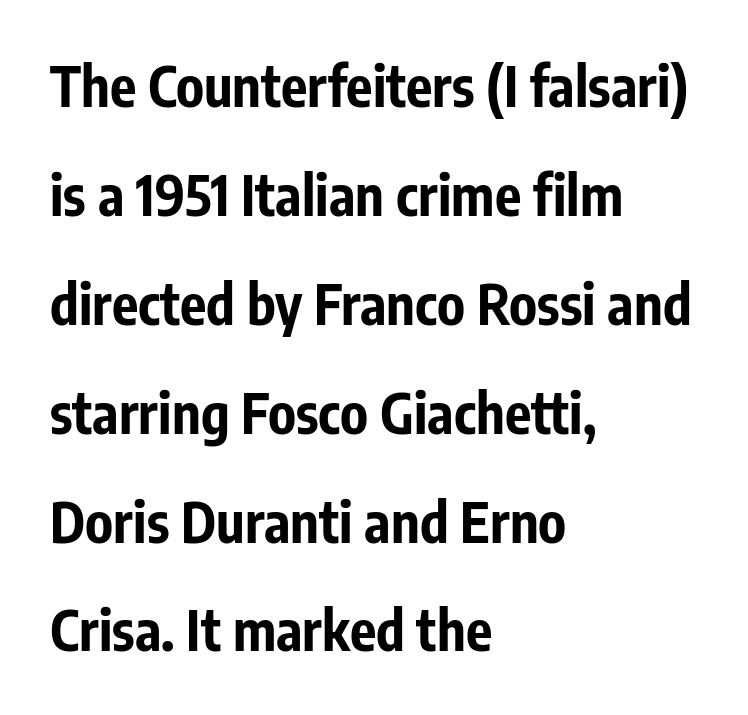
The image shows 55 px bold, condensed sans-serif type, upright; set left-aligned, loose line spacing (1.98x), normal letter spacing, not underlined; low stroke contrast and a medium x-height.
